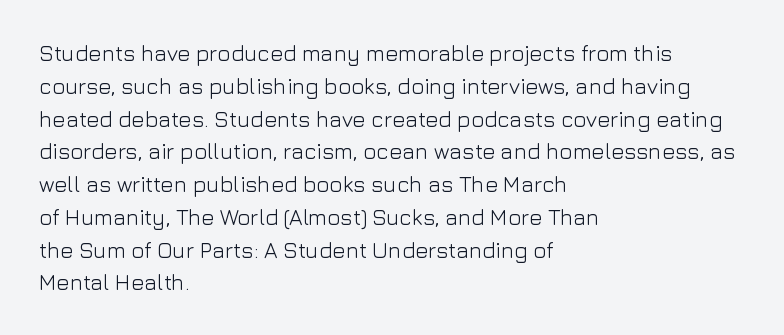
The image shows 22 px text type, upright; set left-aligned, normal line spacing (1.49x), normal letter spacing, not underlined.
